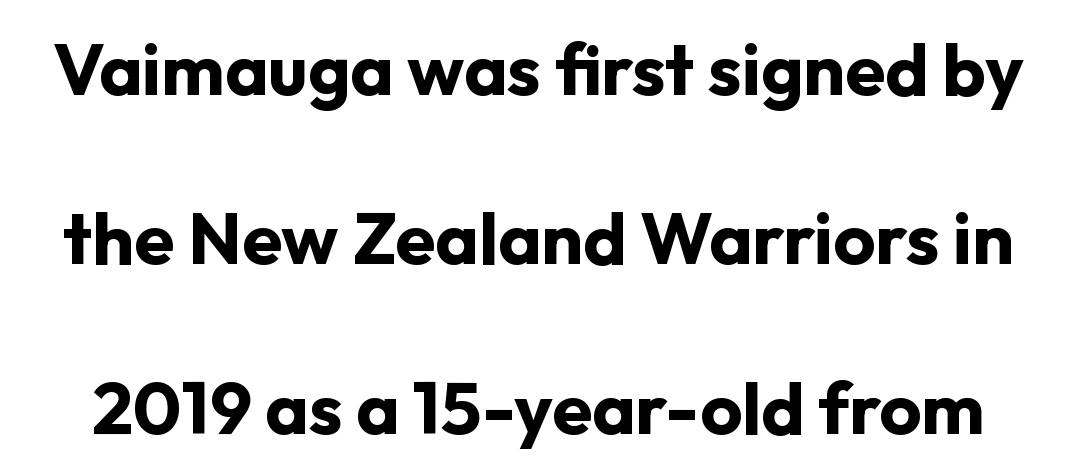
{"serif": "no", "italic": "no", "bold": "yes", "weight": "bold", "width": "normal", "stroke_contrast": "low", "x_height": "medium", "monospaced": "no", "underline": "no", "line_spacing": "loose", "line_spacing_ratio": 2.32, "letter_spacing": "normal", "letter_spacing_em": 0.0, "glyph_px": 73}
